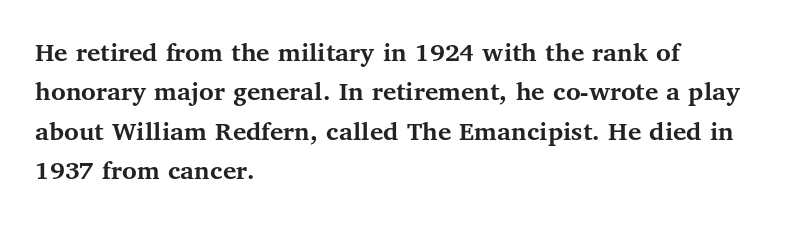
{"serif": "yes", "italic": "no", "bold": "yes", "weight": "semibold", "width": "normal", "stroke_contrast": "medium", "x_height": "medium", "monospaced": "no", "underline": "no", "align": "left", "line_spacing": "normal", "line_spacing_ratio": 1.41, "letter_spacing": "normal", "letter_spacing_em": 0.0, "glyph_px": 28}
